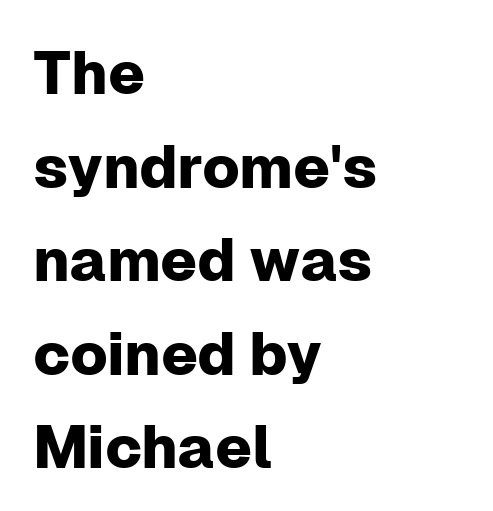
{"serif": "no", "italic": "no", "width": "normal", "stroke_contrast": "low", "x_height": "medium", "monospaced": "no", "underline": "no", "align": "left", "line_spacing": "normal", "line_spacing_ratio": 1.56, "letter_spacing": "normal", "letter_spacing_em": 0.0, "glyph_px": 60}
